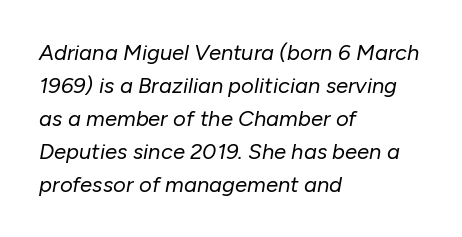
{"italic": "yes", "lean": "right", "slant_degrees": 10, "bold": "no", "underline": "no", "align": "left", "line_spacing": "normal", "line_spacing_ratio": 1.5, "letter_spacing": "normal", "letter_spacing_em": 0.0, "glyph_px": 22}
